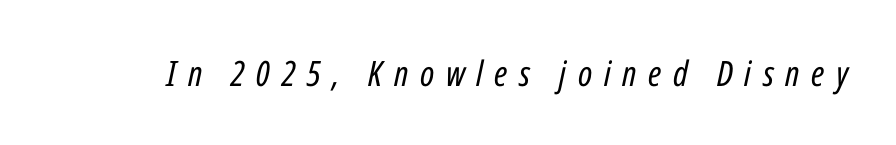
Q: Is the text bold? A: No.
Q: Is the text italic (slanted)? A: Yes, it leans right by about 12 degrees.
Q: Is the text underlined? A: No.
Q: Is the spacing between letters normal or unusually wide? A: Unusually wide.
Q: Width (condensed, normal, or wide)? A: Condensed.
Q: Stroke contrast? A: Low.
Q: x-height? A: Medium.
Q: Monospaced? A: No.
